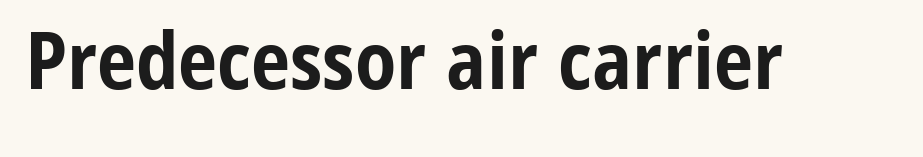
Q: Is the text bold? A: Yes.
Q: Is the text italic (slanted)? A: No, it is upright.
Q: Is the typeface a serif or a sans-serif typeface? A: Sans-serif.
Q: Is the text underlined? A: No.
Q: Is the spacing between letters normal or unusually wide? A: Normal.
Q: Width (condensed, normal, or wide)? A: Condensed.
Q: Stroke contrast? A: Low.
Q: x-height? A: Medium.
Q: Monospaced? A: No.
